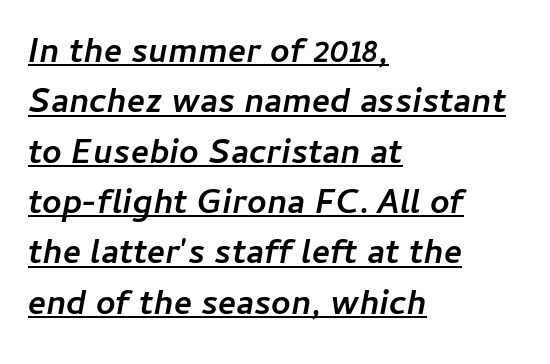
Q: Is the text bold? A: Yes.
Q: Is the text italic (slanted)? A: Yes, it leans right by about 11 degrees.
Q: Is the text underlined? A: Yes.
Q: How is the paragraph aligned? A: Left-aligned.
Q: Is the spacing between letters normal or unusually wide? A: Normal.
Q: Is the spacing between lines tight, normal or loose? A: Normal.
Q: Width (condensed, normal, or wide)? A: Normal.
Q: Stroke contrast? A: Low.
Q: x-height? A: Medium.
Q: Monospaced? A: No.
